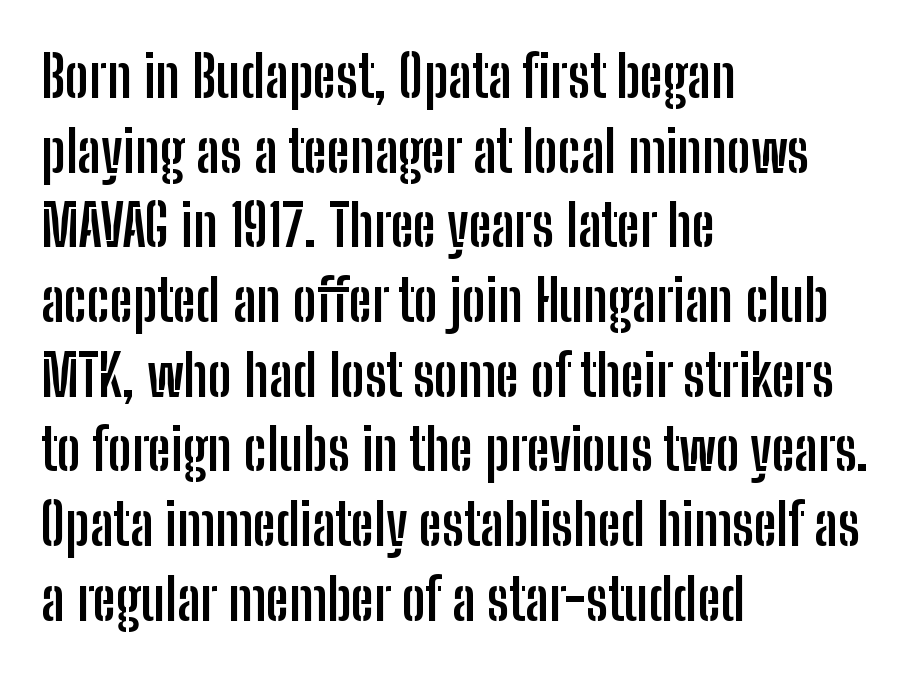
Underlining? Definitely not there. Is this a fixed-width face? No — the glyphs have proportional, varying widths. Look at the stroke-to-counter ratio: heavy, a bold. A typesetter would call this zero additional tracking. The typography opts for an upright posture over an oblique one.
